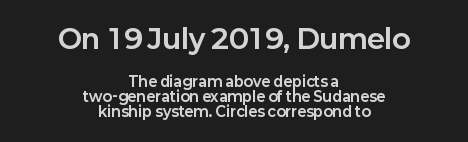
{"italic": "no", "bold": "yes", "underline": "no", "align": "center", "line_spacing": "tight", "line_spacing_ratio": 1.08, "letter_spacing": "normal", "letter_spacing_em": 0.0, "larger_block": "first", "size_ratio": 1.93, "glyph_px": 27}
